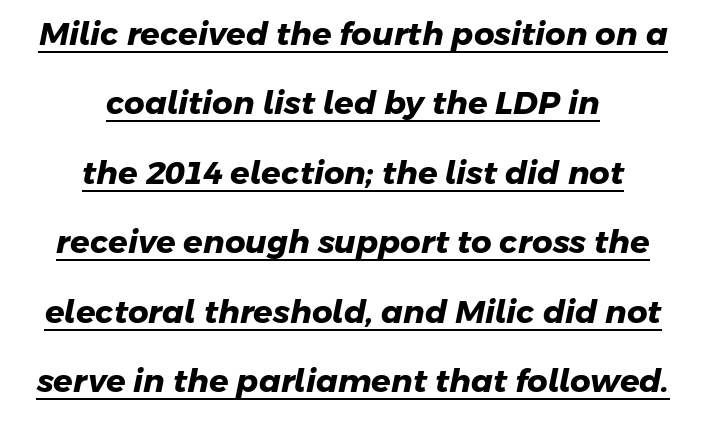
Underlined type. Each glyph is drawn with heavy, bold strokes. The letterforms sit shoulder to shoulder at normal distance. Notice the wide empty band between every row — that's loose leading. Note the varied advance widths — an 'i' is clearly narrower than an 'm'.
